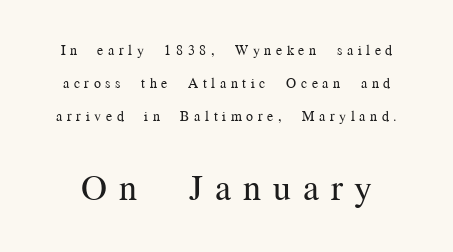
The image shows 36 px regular-weight serif type, upright; set loose line spacing (2.35x), unusually wide letter spacing (+0.33 em), not underlined; the second (bottom) block is 2.57x larger; medium stroke contrast and a medium x-height.
